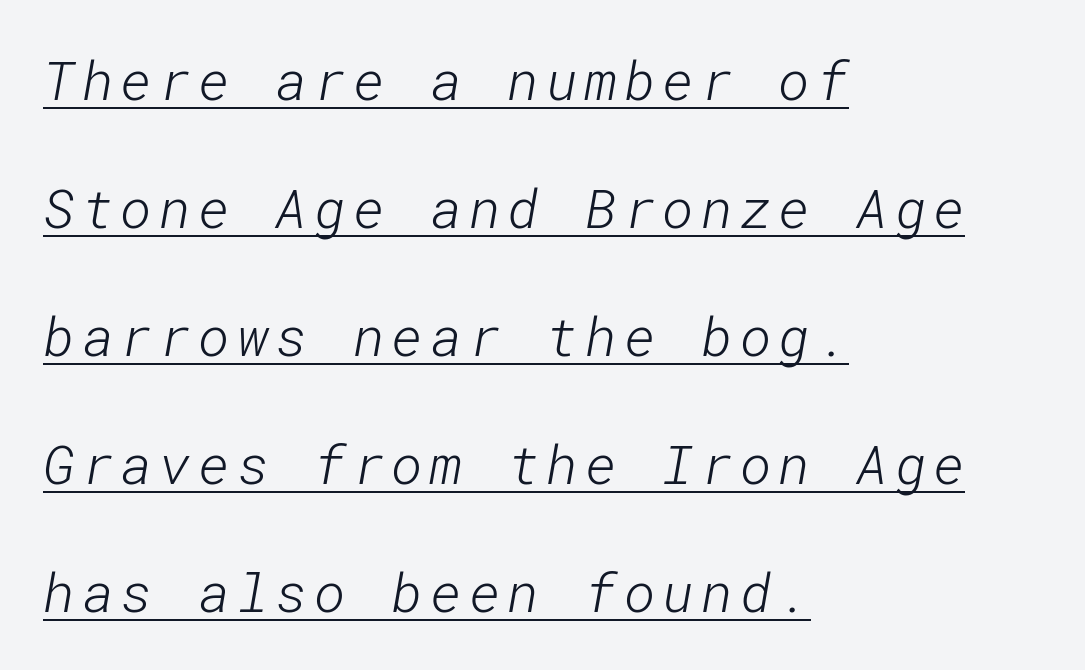
Q: Is the text bold? A: No.
Q: Is the typeface a serif or a sans-serif typeface? A: Sans-serif.
Q: Is the text underlined? A: Yes.
Q: How is the paragraph aligned? A: Left-aligned.
Q: Is the spacing between lines tight, normal or loose? A: Loose.
Q: Width (condensed, normal, or wide)? A: Normal.
Q: Stroke contrast? A: Low.
Q: x-height? A: Medium.
